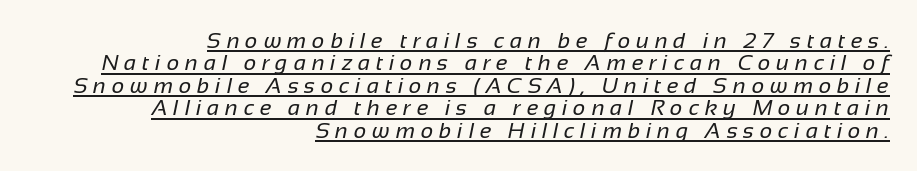
The typesetter chose a ragged-left arrangement here. The horizontal fit of the characters is loose and conspicuously gappy. Tightly led — the rows are bunched. Stems here are at most as thick as an everyday book face.
